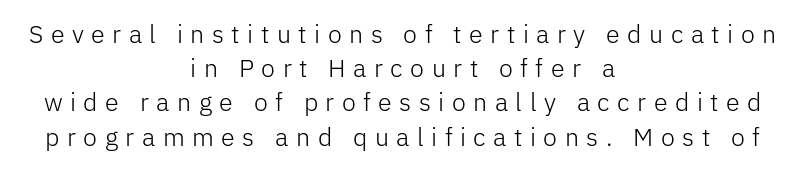
{"italic": "no", "bold": "no", "underline": "no", "align": "center", "line_spacing": "normal", "line_spacing_ratio": 1.37, "letter_spacing": "wide", "letter_spacing_em": 0.3, "glyph_px": 25}
